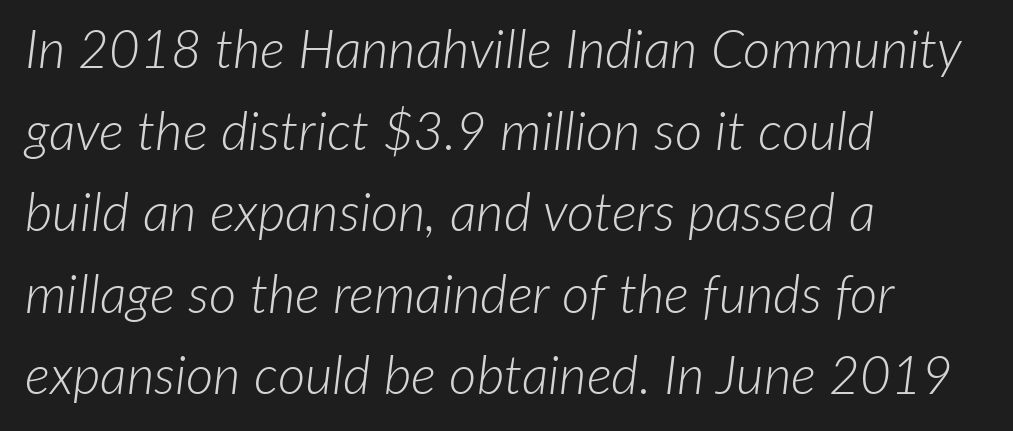
{"italic": "yes", "lean": "right", "slant_degrees": 7, "bold": "no", "weight": "light", "width": "normal", "stroke_contrast": "low", "x_height": "medium", "monospaced": "no", "underline": "no", "align": "left", "line_spacing": "normal", "line_spacing_ratio": 1.54, "letter_spacing": "normal", "letter_spacing_em": 0.0, "glyph_px": 53}
